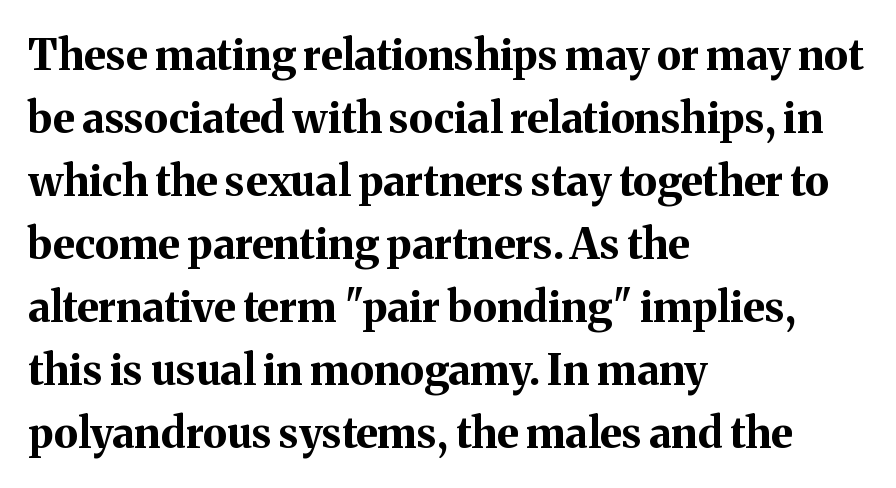
Q: Is the text bold? A: Yes.
Q: Is the text italic (slanted)? A: No, it is upright.
Q: Is the typeface a serif or a sans-serif typeface? A: Serif.
Q: Is the text underlined? A: No.
Q: How is the paragraph aligned? A: Left-aligned.
Q: Is the spacing between letters normal or unusually wide? A: Normal.
Q: Is the spacing between lines tight, normal or loose? A: Normal.
Q: Width (condensed, normal, or wide)? A: Normal.
Q: Stroke contrast? A: Medium.
Q: x-height? A: Medium.
Q: Monospaced? A: No.
